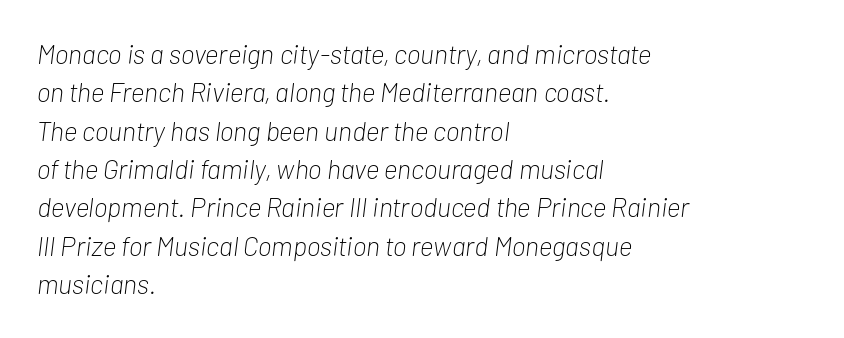
{"italic": "yes", "lean": "right", "slant_degrees": 7, "bold": "no", "underline": "no", "align": "left", "line_spacing": "normal", "line_spacing_ratio": 1.42, "letter_spacing": "normal", "letter_spacing_em": 0.0, "glyph_px": 27}
